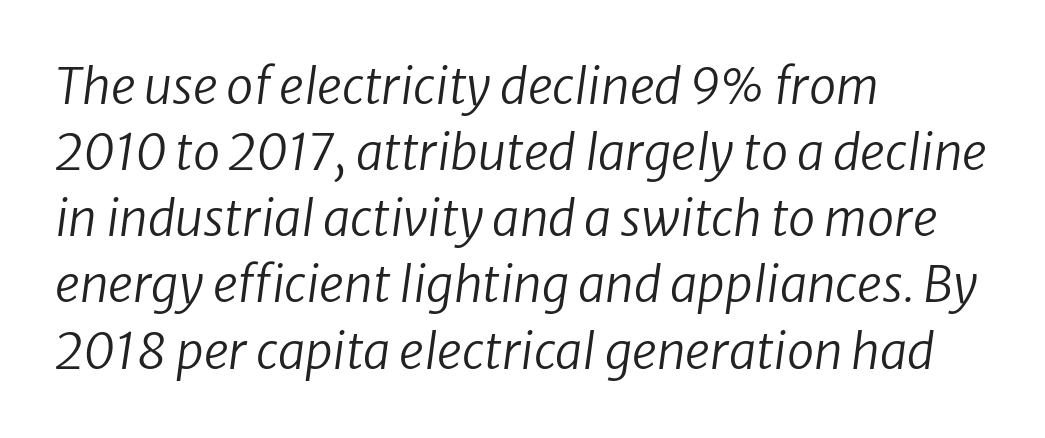
The image shows 49 px regular-weight sans-serif type; set left-aligned, normal line spacing (1.35x), normal letter spacing, not underlined; low stroke contrast and a medium x-height.
